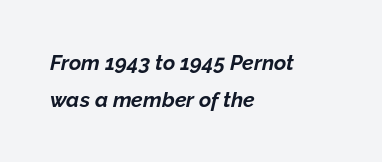
Q: Is the text bold? A: Yes.
Q: Is the text italic (slanted)? A: Yes, it leans right by about 12 degrees.
Q: Is the text underlined? A: No.
Q: How is the paragraph aligned? A: Left-aligned.
Q: Is the spacing between letters normal or unusually wide? A: Normal.
